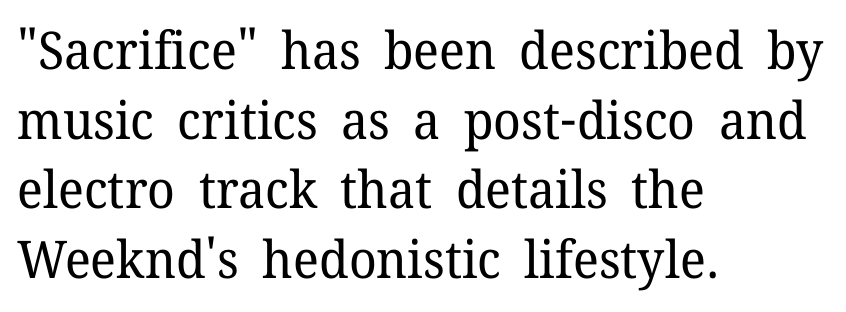
The letters advance in unequal steps, a hallmark of proportional type. The designer left line spacing at the default. Summary of weight: not heavy and not bold. The characters display serif detailing at their extremities.
